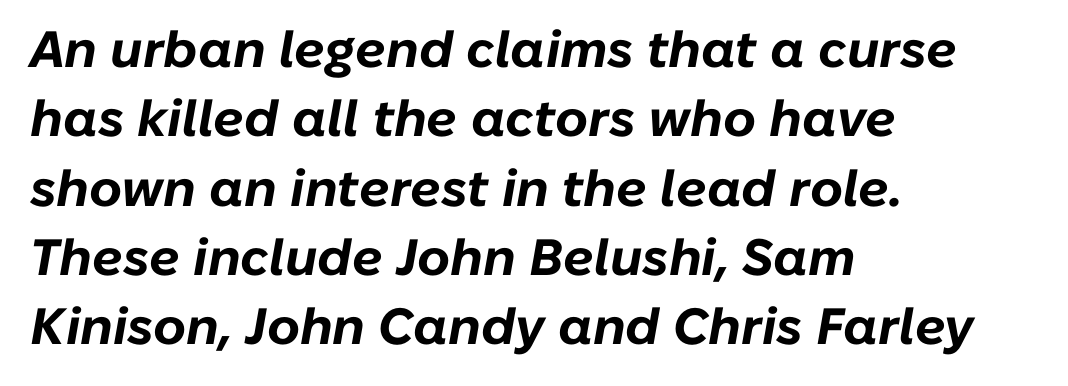
Q: Is the text bold? A: Yes.
Q: Is the text italic (slanted)? A: Yes, it leans right by about 10 degrees.
Q: Is the text underlined? A: No.
Q: How is the paragraph aligned? A: Left-aligned.
Q: Is the spacing between letters normal or unusually wide? A: Normal.
Q: Is the spacing between lines tight, normal or loose? A: Normal.
Q: Width (condensed, normal, or wide)? A: Normal.
Q: Stroke contrast? A: Low.
Q: x-height? A: Medium.
Q: Monospaced? A: No.
